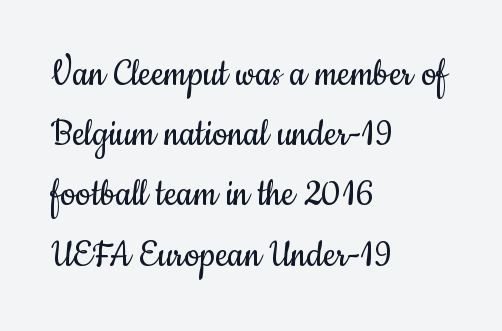
Is this a fixed-width face? No — the glyphs have proportional, varying widths. Examine the stroke ends and you'll find no serifs. Anything drawn beneath the words? Only blank space.
